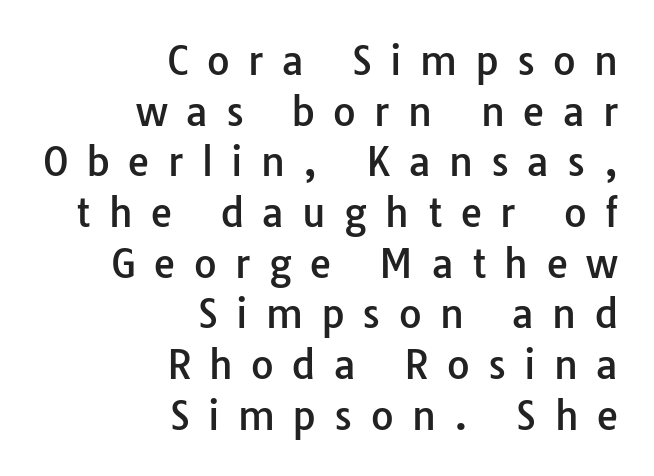
Q: Is the text italic (slanted)? A: No, it is upright.
Q: Is the typeface a serif or a sans-serif typeface? A: Sans-serif.
Q: Is the text underlined? A: No.
Q: How is the paragraph aligned? A: Right-aligned.
Q: Is the spacing between letters normal or unusually wide? A: Unusually wide.
Q: Is the spacing between lines tight, normal or loose? A: Normal.
Q: Width (condensed, normal, or wide)? A: Normal.
Q: Stroke contrast? A: Low.
Q: x-height? A: Medium.
Q: Monospaced? A: No.
